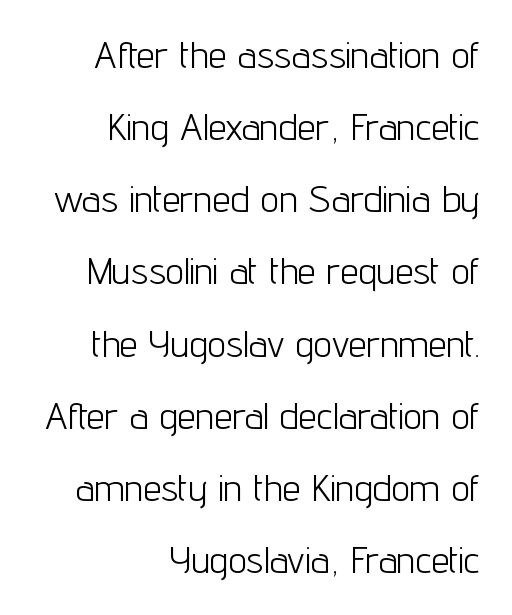
The image shows 37 px light, condensed sans-serif type, upright; set right-aligned, loose line spacing (1.95x), normal letter spacing, not underlined; low stroke contrast and a medium x-height.
